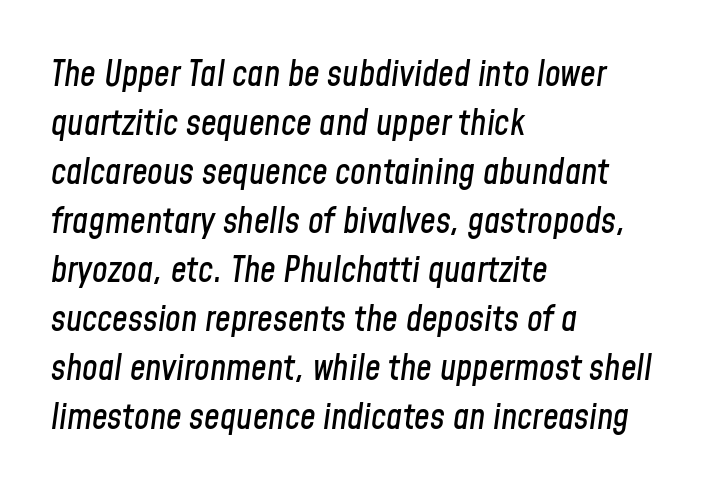
{"italic": "yes", "lean": "right", "slant_degrees": 8, "width": "condensed", "stroke_contrast": "low", "x_height": "medium", "monospaced": "no", "underline": "no", "align": "left", "line_spacing": "normal", "line_spacing_ratio": 1.4, "letter_spacing": "normal", "letter_spacing_em": 0.0, "glyph_px": 35}
